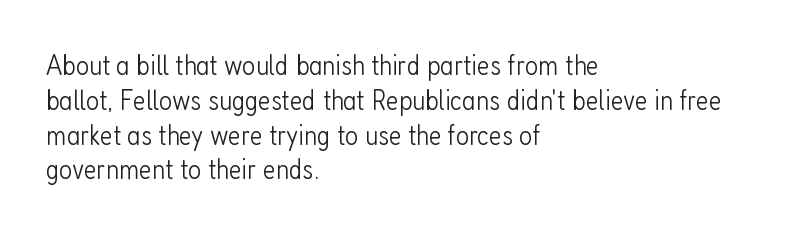
The image shows 29 px light, condensed sans-serif type, upright; set left-aligned, line spacing 1.2x, normal letter spacing, not underlined; low stroke contrast and a medium x-height.
